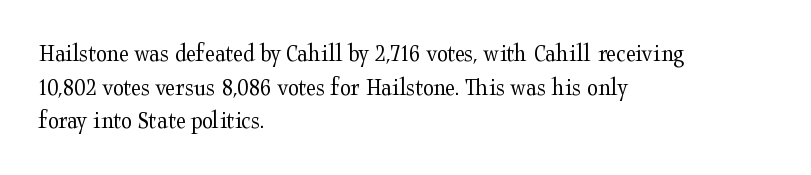
Q: Is the text bold? A: No.
Q: Is the text italic (slanted)? A: No, it is upright.
Q: Is the text underlined? A: No.
Q: How is the paragraph aligned? A: Left-aligned.
Q: Is the spacing between letters normal or unusually wide? A: Normal.
Q: Is the spacing between lines tight, normal or loose? A: Normal.
